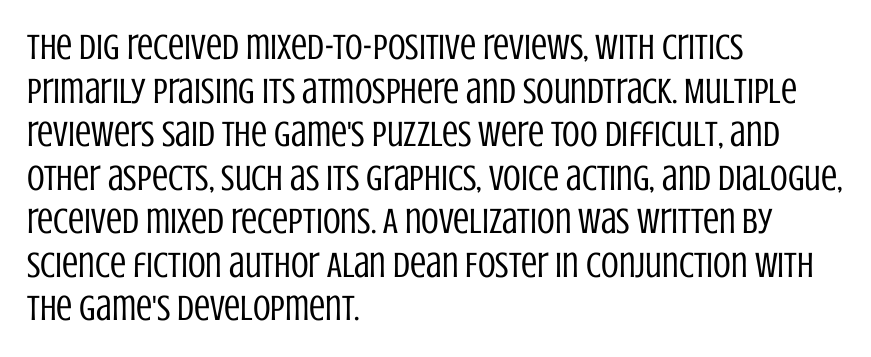
{"serif": "no", "italic": "no", "bold": "no", "weight": "regular", "width": "condensed", "stroke_contrast": "low", "x_height": "large", "monospaced": "no", "underline": "no", "align": "left", "line_spacing_ratio": 1.21, "letter_spacing": "normal", "letter_spacing_em": 0.0, "glyph_px": 36}
